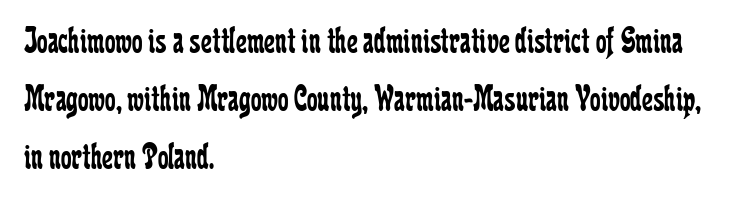
Q: Is the text bold? A: No.
Q: Is the text italic (slanted)? A: No, it is upright.
Q: Is the typeface a serif or a sans-serif typeface? A: Serif.
Q: Is the text underlined? A: No.
Q: How is the paragraph aligned? A: Left-aligned.
Q: Is the spacing between letters normal or unusually wide? A: Normal.
Q: Is the spacing between lines tight, normal or loose? A: Normal.
Q: Width (condensed, normal, or wide)? A: Condensed.
Q: Stroke contrast? A: Low.
Q: x-height? A: Medium.
Q: Monospaced? A: No.
